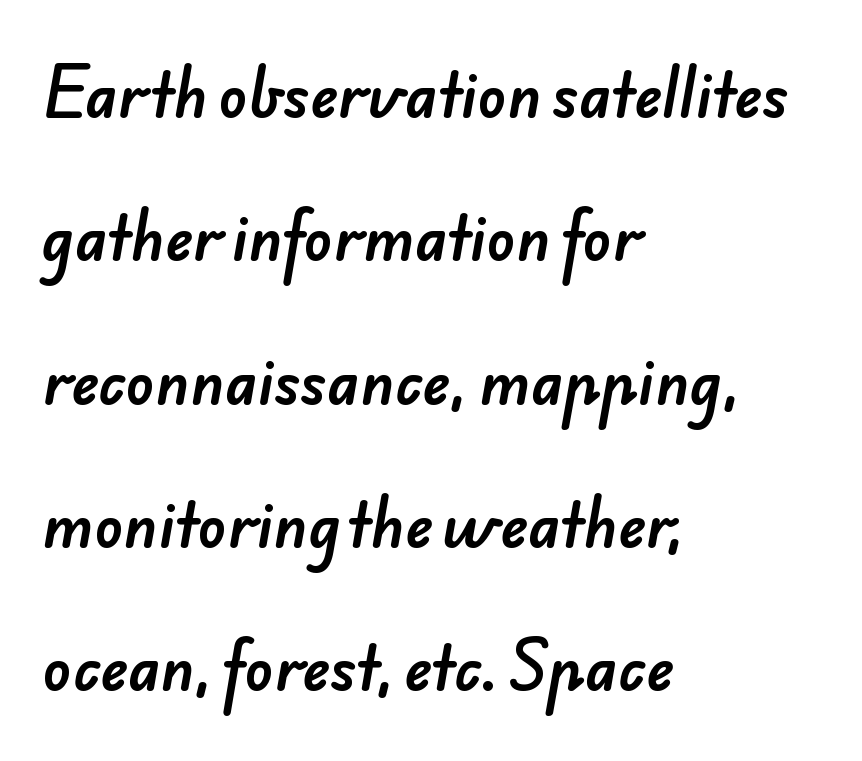
Q: Is the typeface a serif or a sans-serif typeface? A: Sans-serif.
Q: Is the text underlined? A: No.
Q: How is the paragraph aligned? A: Left-aligned.
Q: Is the spacing between letters normal or unusually wide? A: Normal.
Q: Is the spacing between lines tight, normal or loose? A: Loose.
Q: Width (condensed, normal, or wide)? A: Normal.
Q: Stroke contrast? A: Low.
Q: x-height? A: Small.
Q: Monospaced? A: No.
